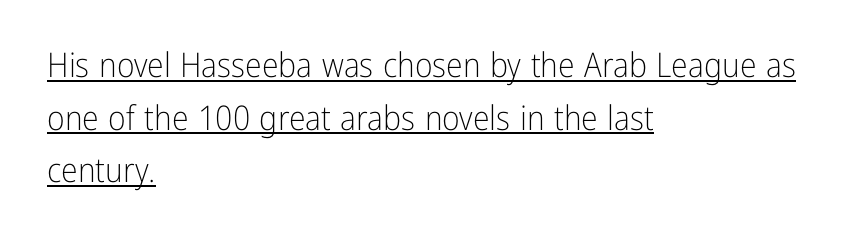
{"serif": "no", "italic": "no", "bold": "no", "weight": "light", "width": "condensed", "stroke_contrast": "low", "x_height": "medium", "monospaced": "no", "underline": "yes", "align": "left", "line_spacing": "normal", "line_spacing_ratio": 1.55, "letter_spacing": "normal", "letter_spacing_em": 0.0, "glyph_px": 34}
